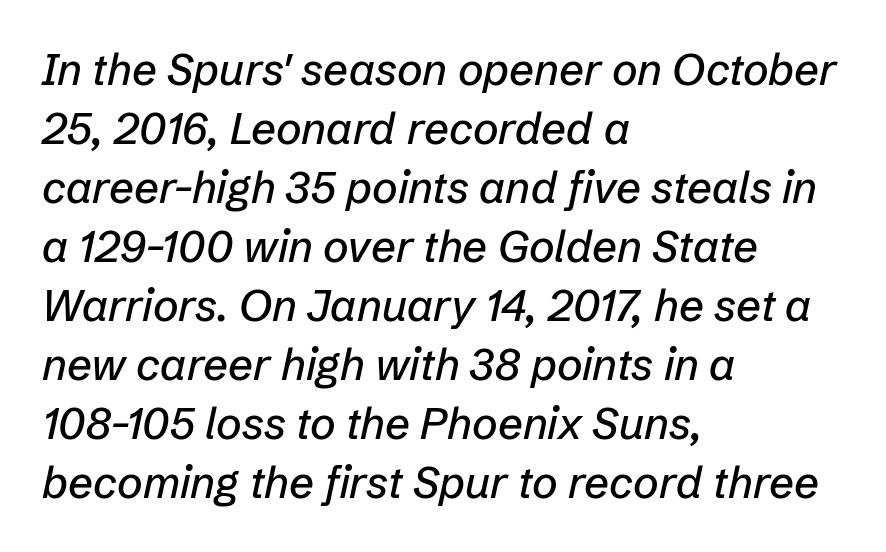
The image shows 44 px text type, italic (leaning right); set left-aligned, normal line spacing (1.34x), normal letter spacing, not underlined; low stroke contrast and a medium x-height.
